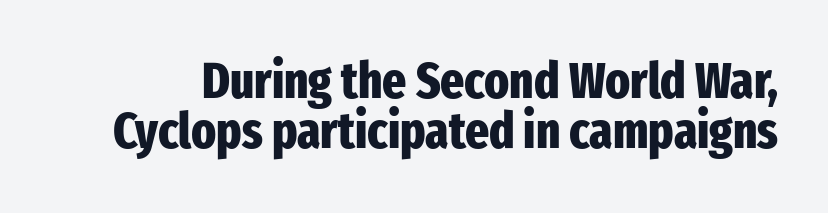
Q: Is the text bold? A: Yes.
Q: Is the text italic (slanted)? A: No, it is upright.
Q: Is the typeface a serif or a sans-serif typeface? A: Sans-serif.
Q: Is the text underlined? A: No.
Q: Is the spacing between letters normal or unusually wide? A: Normal.
Q: Is the spacing between lines tight, normal or loose? A: Tight.
Q: Width (condensed, normal, or wide)? A: Condensed.
Q: Stroke contrast? A: Low.
Q: x-height? A: Medium.
Q: Monospaced? A: No.
